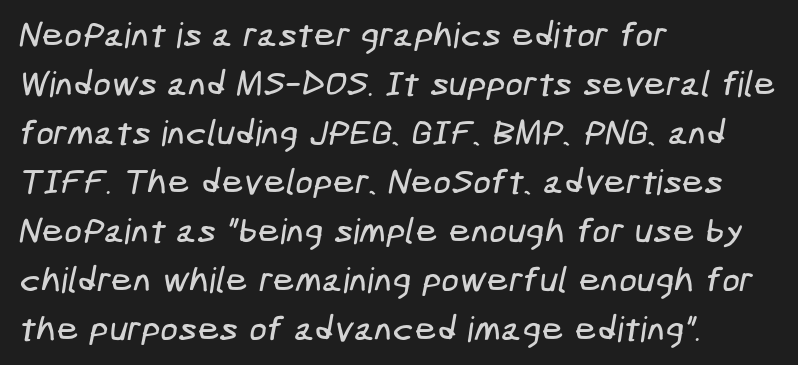
{"serif": "no", "width": "condensed", "stroke_contrast": "low", "x_height": "medium", "underline": "no", "align": "left", "line_spacing": "normal", "line_spacing_ratio": 1.4, "letter_spacing": "normal", "letter_spacing_em": 0.0, "glyph_px": 35}
